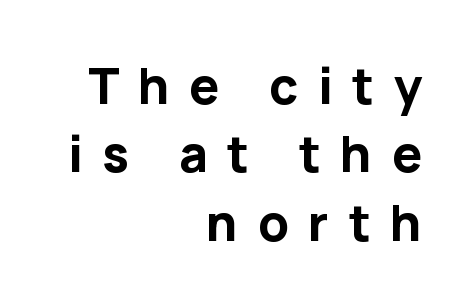
{"serif": "no", "italic": "no", "bold": "yes", "weight": "bold", "width": "normal", "stroke_contrast": "low", "x_height": "medium", "monospaced": "no", "underline": "no", "align": "right", "line_spacing": "normal", "line_spacing_ratio": 1.37, "letter_spacing": "wide", "letter_spacing_em": 0.39, "glyph_px": 50}
